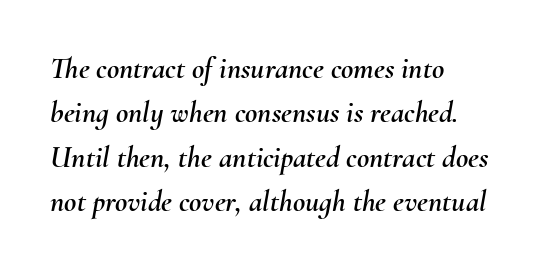
Leftover space on each line is placed entirely after the last word. These lines are rendered in a variable-pitch font. One glance says typical: line gaps are just what's usual. Each word holds together tightly as a unit, with standard inter-letter gaps.
